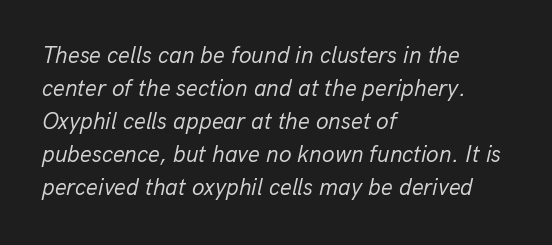
Q: Is the text bold? A: No.
Q: Is the text italic (slanted)? A: Yes, it leans right by about 13 degrees.
Q: Is the text underlined? A: No.
Q: How is the paragraph aligned? A: Left-aligned.
Q: Is the spacing between letters normal or unusually wide? A: Normal.
Q: Is the spacing between lines tight, normal or loose? A: Normal.
